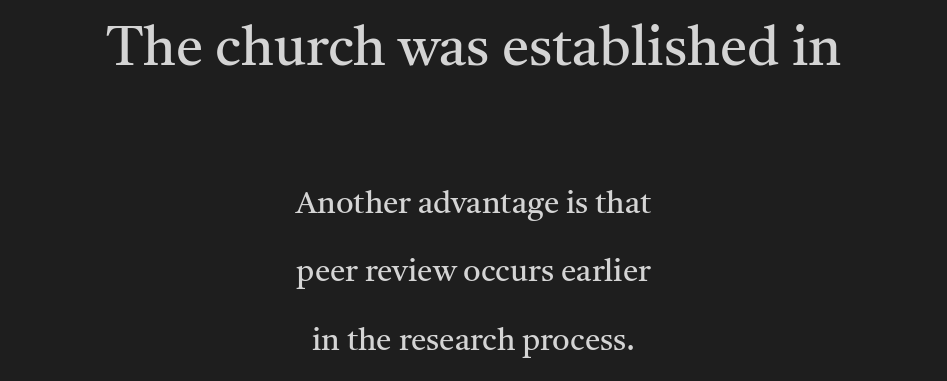
{"serif": "yes", "italic": "no", "bold": "no", "weight": "regular", "width": "normal", "stroke_contrast": "medium", "x_height": "medium", "monospaced": "no", "underline": "no", "align": "center", "line_spacing": "loose", "line_spacing_ratio": 2.21, "letter_spacing": "normal", "letter_spacing_em": 0.0, "larger_block": "first", "size_ratio": 1.77, "glyph_px": 55}
